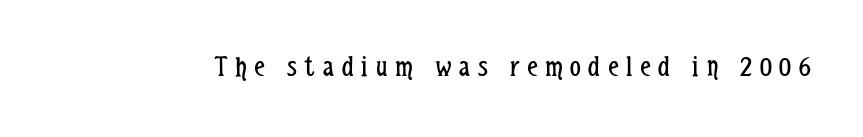
Q: Is the text bold? A: No.
Q: Is the text italic (slanted)? A: No, it is upright.
Q: Is the typeface a serif or a sans-serif typeface? A: Sans-serif.
Q: Is the text underlined? A: No.
Q: Is the spacing between letters normal or unusually wide? A: Unusually wide.
Q: Width (condensed, normal, or wide)? A: Condensed.
Q: Stroke contrast? A: Low.
Q: x-height? A: Medium.
Q: Monospaced? A: No.
